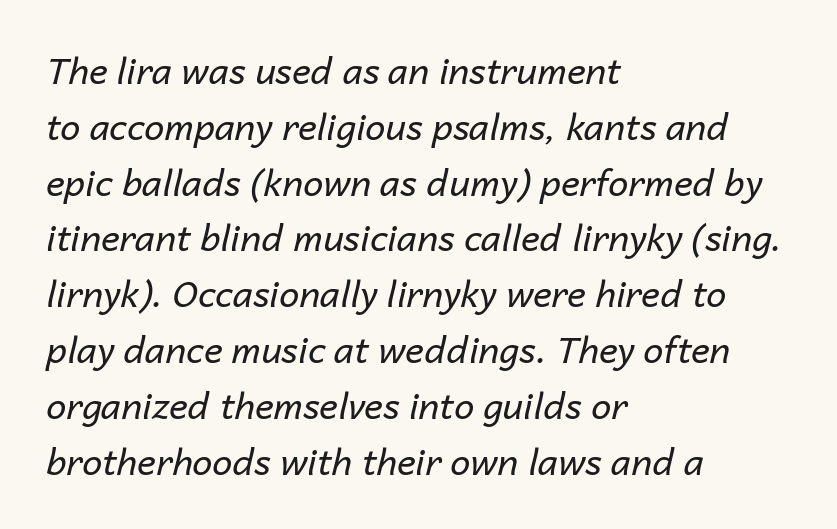
The image shows 36 px regular-weight type, italic (leaning right); set left-aligned, normal line spacing (1.55x), normal letter spacing, not underlined; low stroke contrast and a medium x-height.
